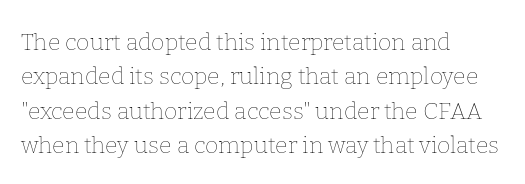
Observe the ordinary spacing: letters are neighbours, not strangers. Only glyphs here, with clear space below each row. Honestly, the row spacing looks completely unremarkable. No letter is thick-stroked: the sample isn't bold.
